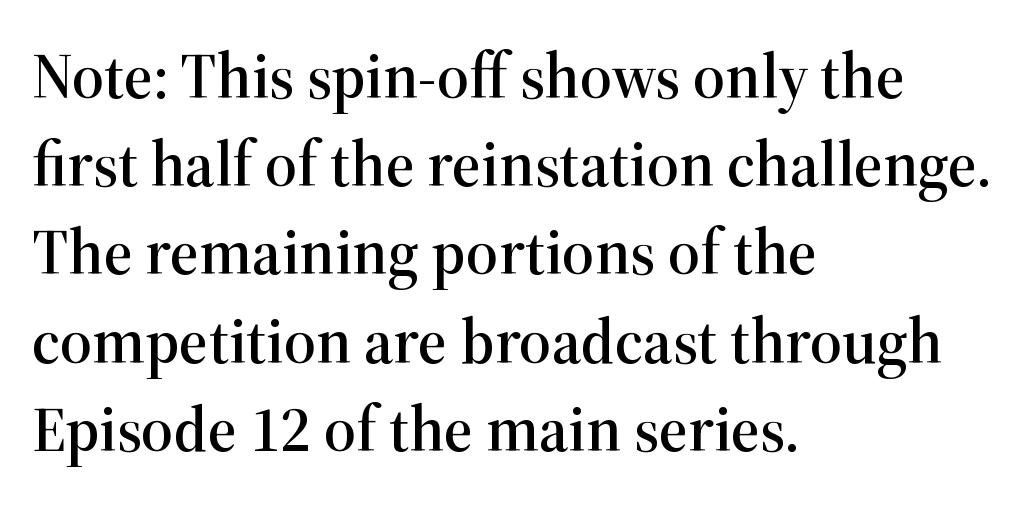
Q: Is the text italic (slanted)? A: No, it is upright.
Q: Is the typeface a serif or a sans-serif typeface? A: Serif.
Q: Is the text underlined? A: No.
Q: How is the paragraph aligned? A: Left-aligned.
Q: Is the spacing between letters normal or unusually wide? A: Normal.
Q: Is the spacing between lines tight, normal or loose? A: Normal.
Q: Width (condensed, normal, or wide)? A: Normal.
Q: Stroke contrast? A: High.
Q: x-height? A: Medium.
Q: Monospaced? A: No.
